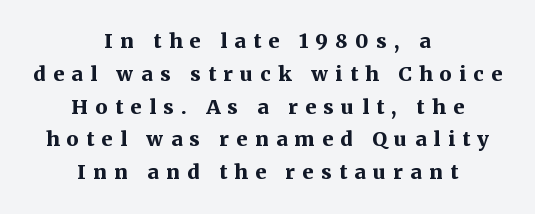
{"italic": "no", "bold": "yes", "underline": "no", "align": "center", "line_spacing": "normal", "line_spacing_ratio": 1.64, "letter_spacing": "wide", "letter_spacing_em": 0.37, "glyph_px": 20}
